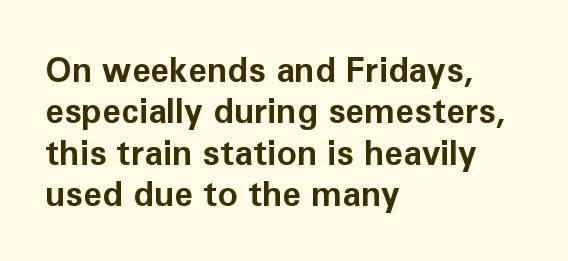
The image shows 34 px bold sans-serif type, upright; set left-aligned, line spacing 1.22x, normal letter spacing, not underlined; low stroke contrast and a medium x-height.
